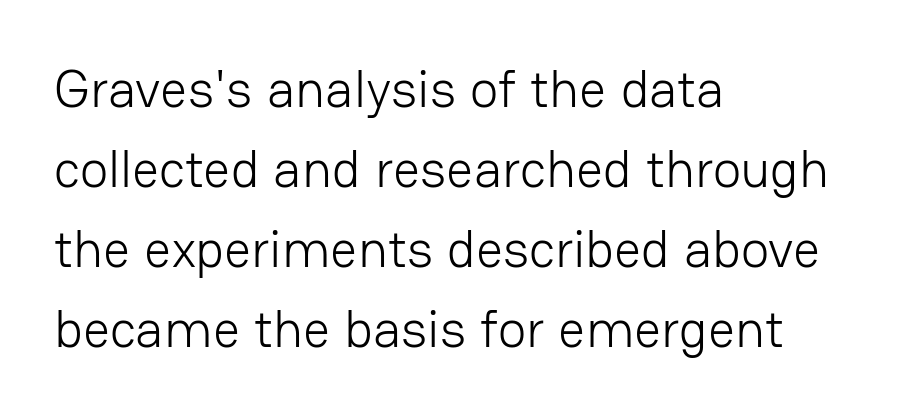
Q: Is the text bold? A: No.
Q: Is the text italic (slanted)? A: No, it is upright.
Q: Is the typeface a serif or a sans-serif typeface? A: Sans-serif.
Q: Is the text underlined? A: No.
Q: How is the paragraph aligned? A: Left-aligned.
Q: Is the spacing between letters normal or unusually wide? A: Normal.
Q: Is the spacing between lines tight, normal or loose? A: Normal.
Q: Width (condensed, normal, or wide)? A: Normal.
Q: Stroke contrast? A: Low.
Q: x-height? A: Medium.
Q: Monospaced? A: No.
